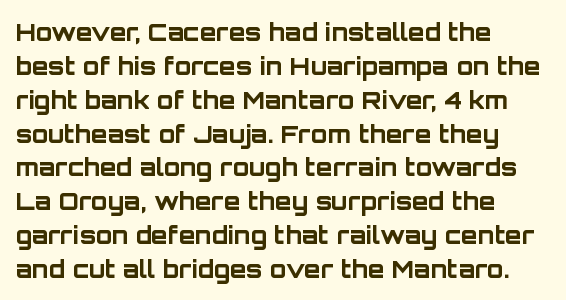
Check under the words: just untouched page. The lettering stays uniformly vertical, giving the passage a roman look. Does the weight exceed regular? Yes, all the way to bold. Leading: standard.
